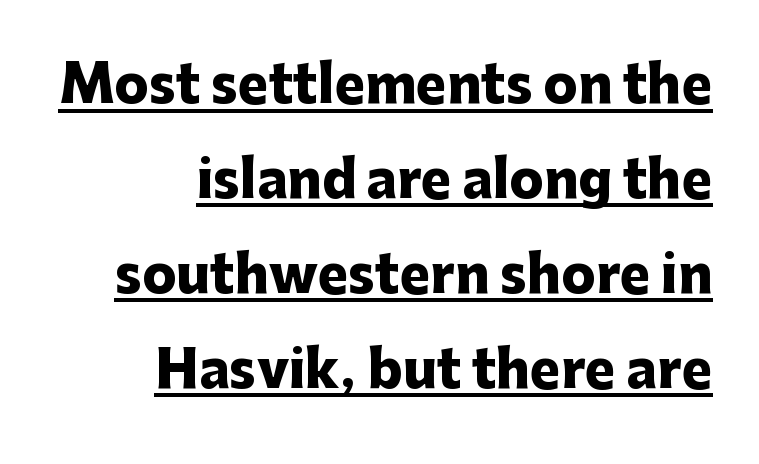
Each letter's strokes conclude bluntly, with no projecting serifs. A full-strength bold gives these letters their thick strokes. Visually the block forms a straight wall on the right and a jagged coastline on the left. This is the regular roman posture of the typeface. Nothing unusual about the tracking: characters are spaced as the font intends.
